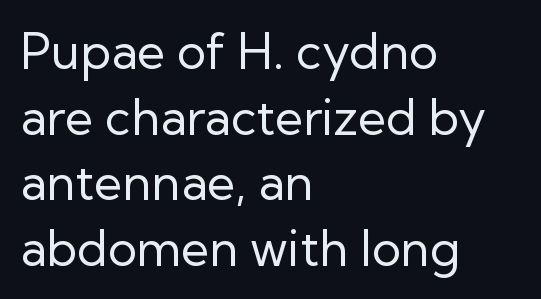
{"serif": "no", "italic": "no", "bold": "no", "weight": "regular", "width": "normal", "stroke_contrast": "low", "x_height": "medium", "monospaced": "no", "underline": "no", "align": "left", "line_spacing": "normal", "line_spacing_ratio": 1.34, "letter_spacing": "normal", "letter_spacing_em": 0.0, "glyph_px": 49}
